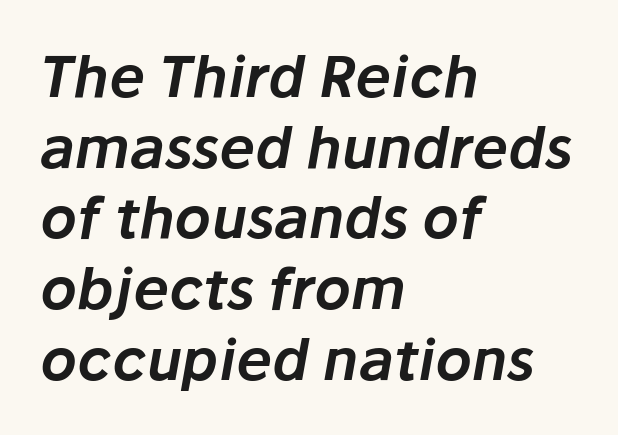
Q: Is the text italic (slanted)? A: Yes, it leans right by about 10 degrees.
Q: Is the text underlined? A: No.
Q: How is the paragraph aligned? A: Left-aligned.
Q: Is the spacing between letters normal or unusually wide? A: Normal.
Q: Width (condensed, normal, or wide)? A: Normal.
Q: Stroke contrast? A: Low.
Q: x-height? A: Medium.
Q: Monospaced? A: No.
